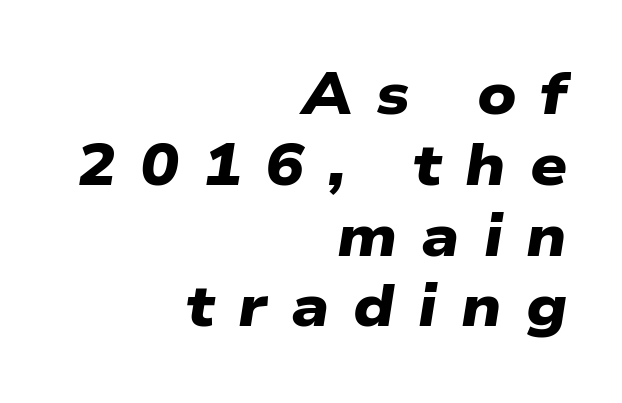
Q: Is the text bold? A: Yes.
Q: Is the typeface a serif or a sans-serif typeface? A: Sans-serif.
Q: Is the text underlined? A: No.
Q: How is the paragraph aligned? A: Right-aligned.
Q: Is the spacing between letters normal or unusually wide? A: Unusually wide.
Q: Width (condensed, normal, or wide)? A: Wide.
Q: Stroke contrast? A: Low.
Q: x-height? A: Medium.
Q: Monospaced? A: No.
